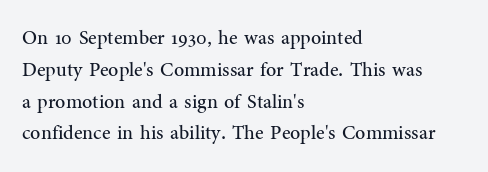
{"italic": "no", "bold": "no", "underline": "no", "align": "left", "line_spacing": "normal", "line_spacing_ratio": 1.59, "letter_spacing": "normal", "letter_spacing_em": 0.0, "glyph_px": 20}
